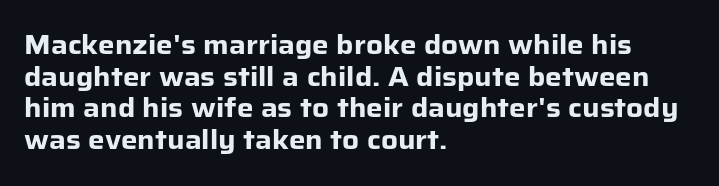
{"italic": "no", "bold": "yes", "underline": "no", "align": "left", "line_spacing_ratio": 1.22, "letter_spacing": "normal", "letter_spacing_em": 0.0, "glyph_px": 26}
